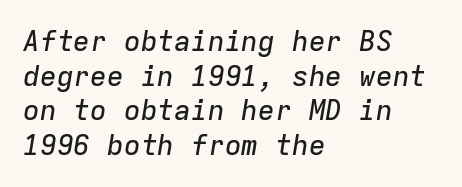
The setting favours the left margin, as ordinary paragraphs usually do. Bare-footed words on every line. Each letter, wide or thin by design, is forced into the same width here. Characters follow at the spacing the type designer built in. The specimen reads as italic at a glance.
